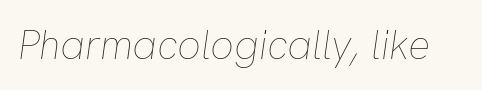
The type is set solid horizontally, with unmodified tracking. Any mark beneath the type? The region is blank. The letters advance in unequal steps, a hallmark of proportional type. Stroke thickness stays within the range of a standard reading face or lighter.
